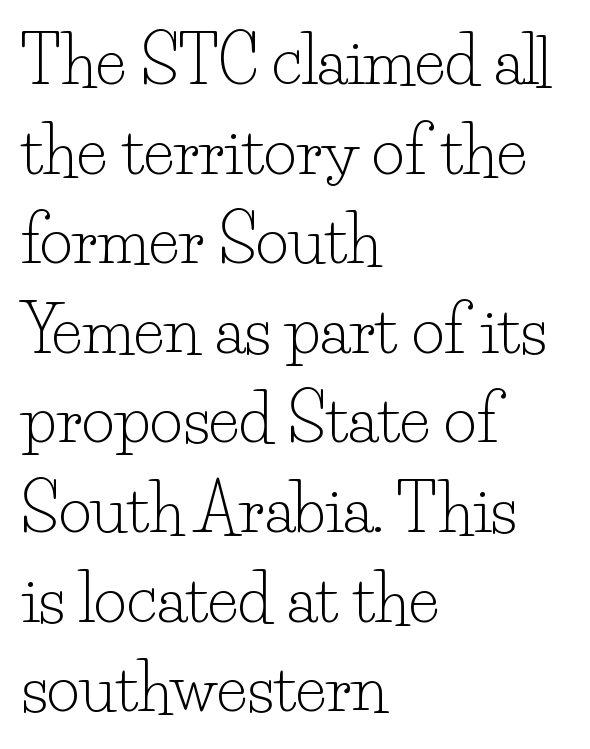
Q: Is the text bold? A: No.
Q: Is the text italic (slanted)? A: No, it is upright.
Q: Is the typeface a serif or a sans-serif typeface? A: Serif.
Q: Is the text underlined? A: No.
Q: How is the paragraph aligned? A: Left-aligned.
Q: Is the spacing between letters normal or unusually wide? A: Normal.
Q: Is the spacing between lines tight, normal or loose? A: Normal.
Q: Width (condensed, normal, or wide)? A: Normal.
Q: Stroke contrast? A: Low.
Q: x-height? A: Small.
Q: Monospaced? A: No.
